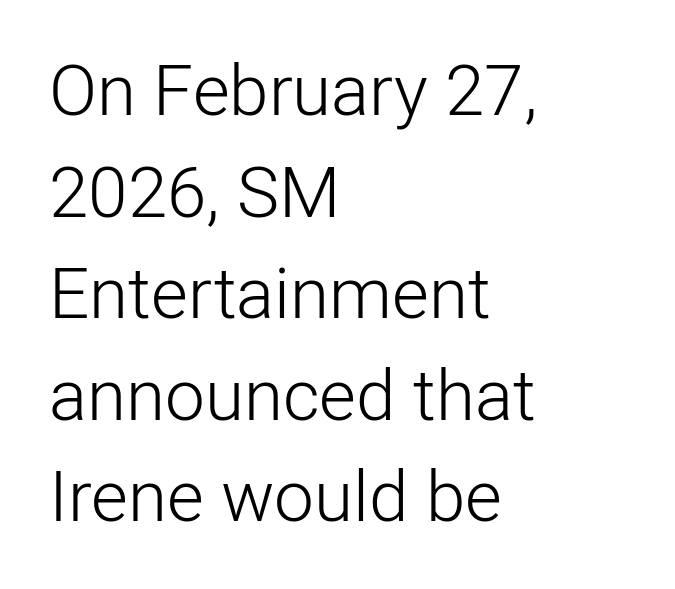
The strokes are not fattened; the text isn't bold. These lines are composed in type without serifs. The axis of the letterforms is exactly vertical. Character widths vary here, with narrow letters taking less room than wide ones.
